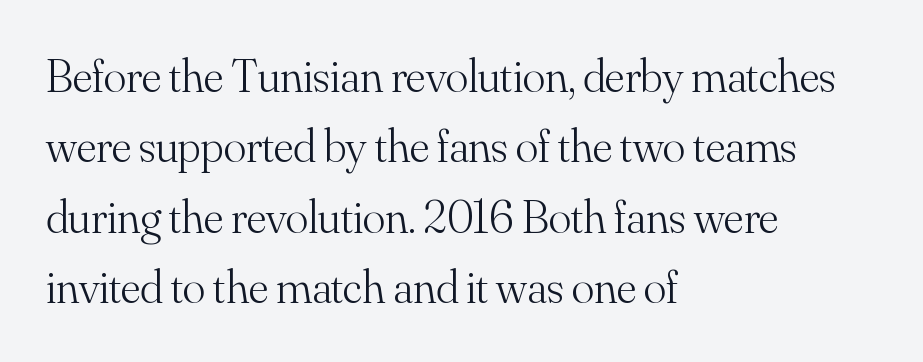
Think standard paragraph weight, or any step lighter than that. The passage shown is typeset with a serif family. Decoration check: the copy has no underline. The rendering uses natural spacing where letterforms have individual widths. This sample uses plain, unmodified letter spacing. It's the straight-up-and-down kind of type.
